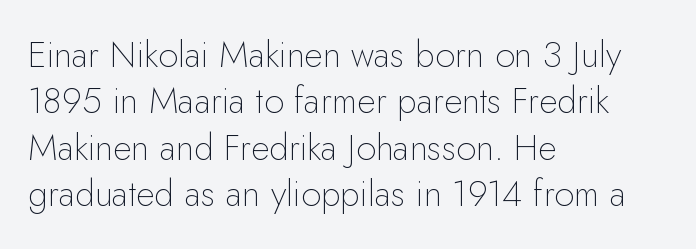
{"serif": "no", "italic": "no", "bold": "no", "weight": "thin", "width": "normal", "stroke_contrast": "low", "x_height": "small", "monospaced": "no", "underline": "no", "align": "left", "line_spacing": "normal", "line_spacing_ratio": 1.29, "letter_spacing": "normal", "letter_spacing_em": 0.0, "glyph_px": 36}
